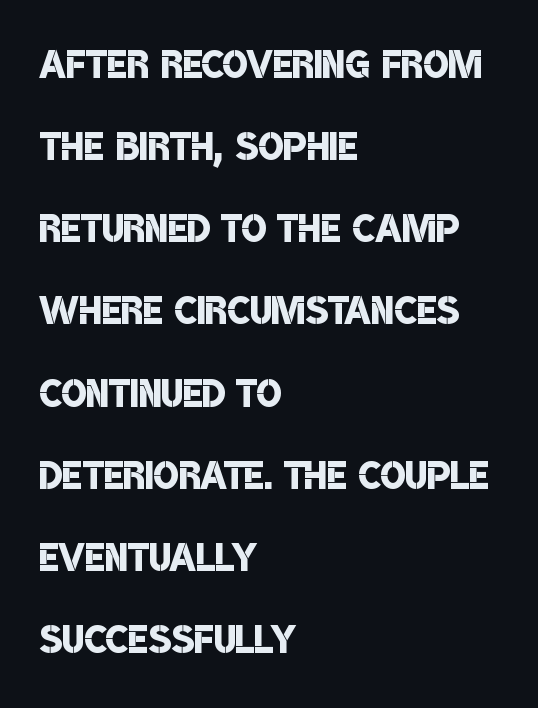
{"serif": "no", "bold": "semi", "weight": "semibold", "width": "condensed", "stroke_contrast": "low", "x_height": "large", "monospaced": "no", "underline": "no", "align": "left", "line_spacing": "normal", "line_spacing_ratio": 1.55, "letter_spacing": "normal", "letter_spacing_em": 0.0, "glyph_px": 53}
